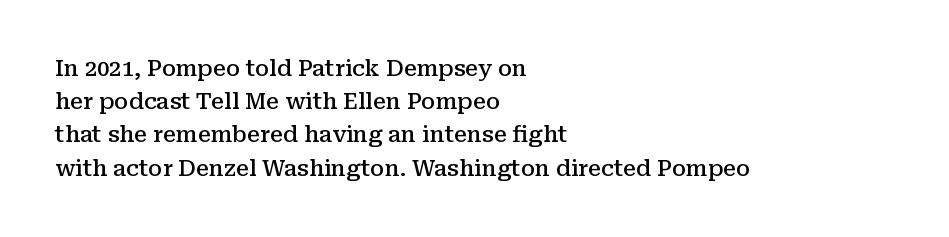
The words here are not underlined. Each new line begins a customary step beneath the previous one. These lines were composed using upright roman letters. In CSS terms this would be text-align: left. Compared with typical body copy, the letter spacing here is the same. This is the in-between weight designers call semibold or demi.
